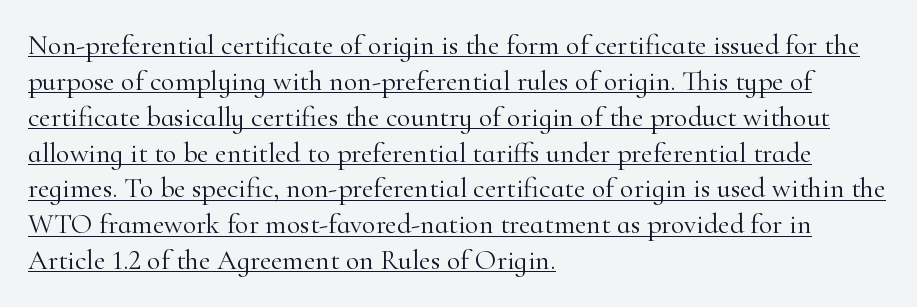
The face used here is rendered with its standard letterfit. Underlined type. These lines stack with their left ends in a neat column. Posture: vertical. Font category for this specimen: serif. Summary of vertical rhythm: regular, with standard interline spacing.
